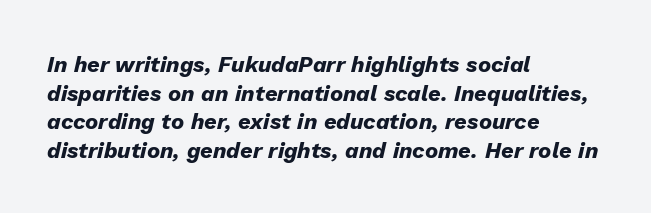
Q: Is the text bold? A: Yes.
Q: Is the text italic (slanted)? A: Yes, it leans right by about 13 degrees.
Q: Is the text underlined? A: No.
Q: How is the paragraph aligned? A: Left-aligned.
Q: Is the spacing between letters normal or unusually wide? A: Normal.
Q: Is the spacing between lines tight, normal or loose? A: Normal.
